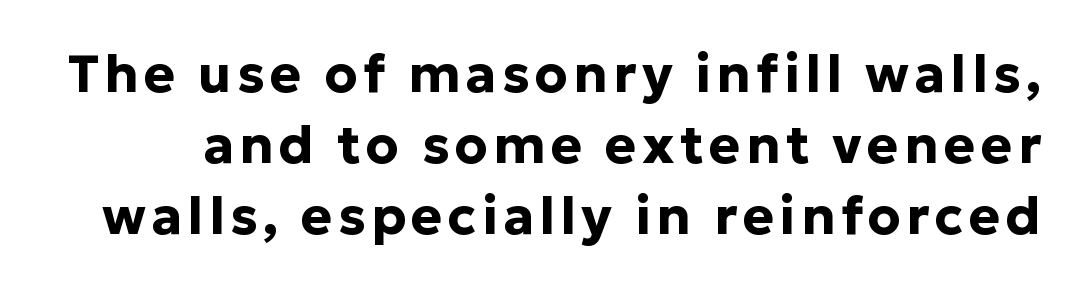
Q: Is the text bold? A: Yes.
Q: Is the text italic (slanted)? A: No, it is upright.
Q: Is the typeface a serif or a sans-serif typeface? A: Sans-serif.
Q: Is the text underlined? A: No.
Q: Is the spacing between lines tight, normal or loose? A: Normal.
Q: Width (condensed, normal, or wide)? A: Normal.
Q: Stroke contrast? A: Low.
Q: x-height? A: Medium.
Q: Monospaced? A: No.
